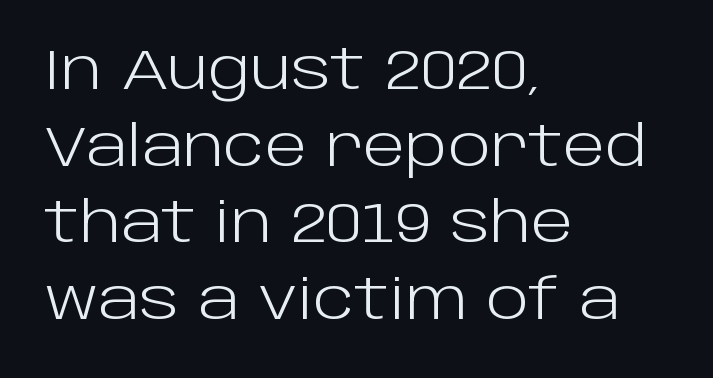
{"serif": "no", "italic": "no", "bold": "no", "weight": "light", "width": "normal", "stroke_contrast": "low", "x_height": "large", "monospaced": "no", "underline": "no", "align": "left", "line_spacing": "normal", "line_spacing_ratio": 1.37, "letter_spacing": "normal", "letter_spacing_em": 0.0, "glyph_px": 56}
